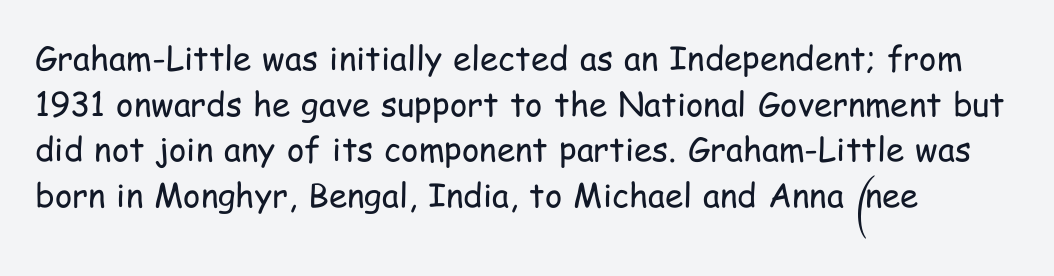
Check the space under the baseline: it is left empty. Line spacing here is normal. The letters look calm and open, with moderate or lighter stems. The glyphs in this specimen are sans serif. Here the designer chose a conventional face with non-uniform glyph widths.
